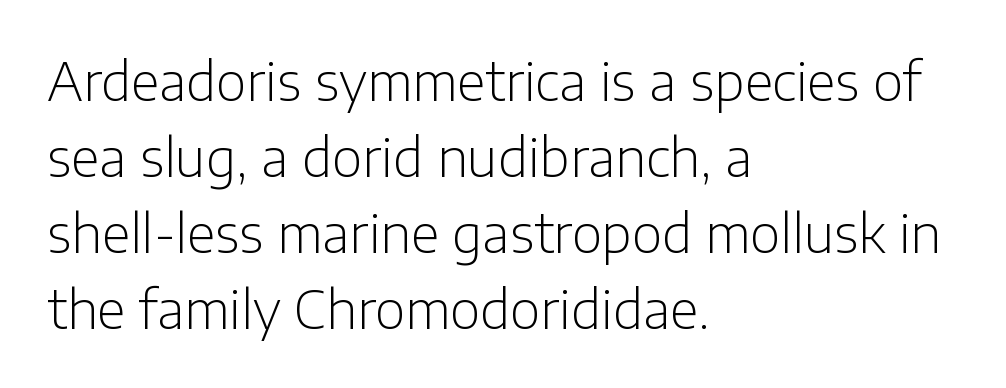
Q: Is the text bold? A: No.
Q: Is the text italic (slanted)? A: No, it is upright.
Q: Is the typeface a serif or a sans-serif typeface? A: Sans-serif.
Q: Is the text underlined? A: No.
Q: How is the paragraph aligned? A: Left-aligned.
Q: Is the spacing between letters normal or unusually wide? A: Normal.
Q: Is the spacing between lines tight, normal or loose? A: Normal.
Q: Width (condensed, normal, or wide)? A: Normal.
Q: Stroke contrast? A: Low.
Q: x-height? A: Medium.
Q: Monospaced? A: No.
